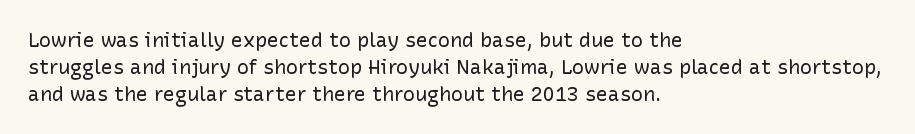
Q: Is the text bold? A: No.
Q: Is the text italic (slanted)? A: No, it is upright.
Q: Is the text underlined? A: No.
Q: How is the paragraph aligned? A: Left-aligned.
Q: Is the spacing between letters normal or unusually wide? A: Normal.
Q: Is the spacing between lines tight, normal or loose? A: Normal.
